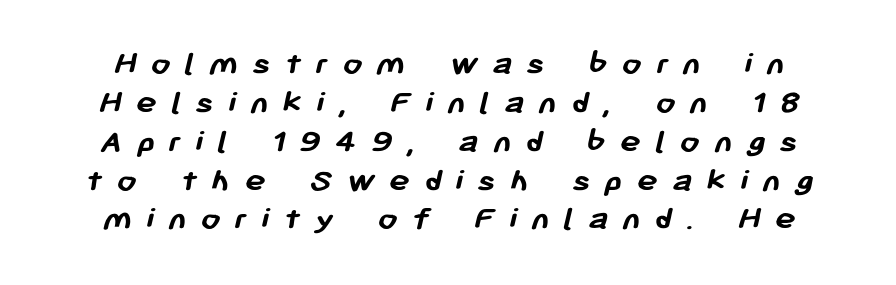
{"serif": "no", "bold": "yes", "weight": "semibold", "width": "normal", "stroke_contrast": "low", "x_height": "medium", "monospaced": "no", "underline": "no", "line_spacing": "tight", "line_spacing_ratio": 1.11, "letter_spacing": "wide", "letter_spacing_em": 0.4, "glyph_px": 35}
